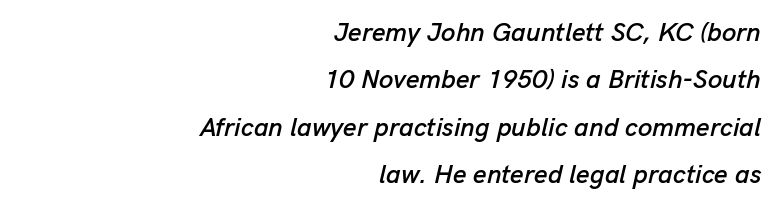
{"italic": "yes", "lean": "right", "slant_degrees": 13, "underline": "no", "align": "right", "line_spacing_ratio": 1.82, "letter_spacing": "normal", "letter_spacing_em": 0.0, "glyph_px": 26}
